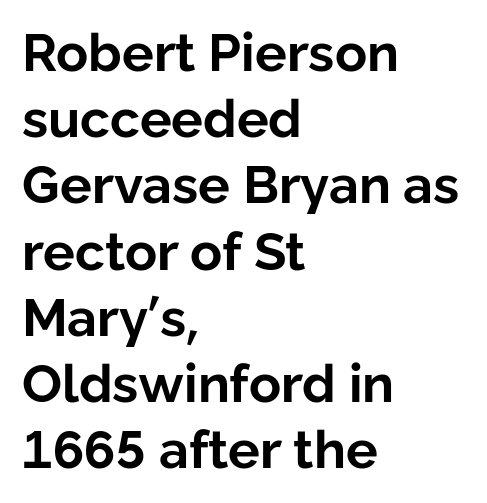
The rendering uses natural spacing where letterforms have individual widths. When letters stand straight like this, we call the style roman or upright. Regarding serifs, this sample does without them. As a designer I'd log this as weight 700, bold. Casual observation: everything's shoved over to the left.
